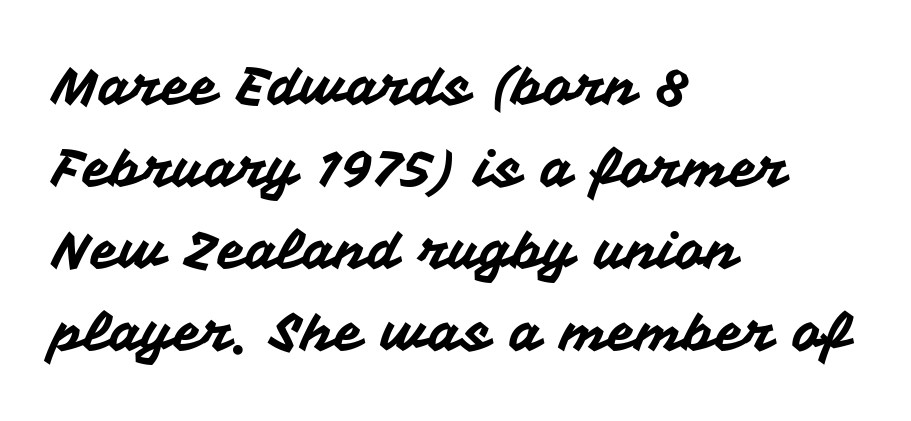
Horizontal alignment here is leftward, the default for most running prose. Here the glyphs are tracked normally, forming tight word shapes. Spacing verdict: proportional, widths tailored to each character.
